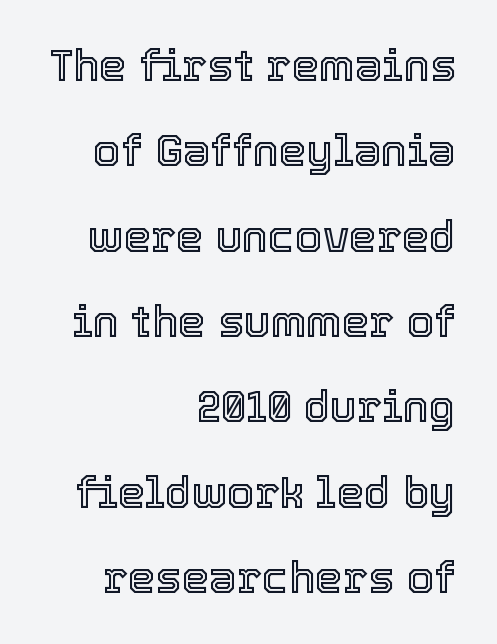
The image shows 44 px text type, upright; set right-aligned, loose line spacing (1.94x), normal letter spacing, not underlined; a medium x-height.
